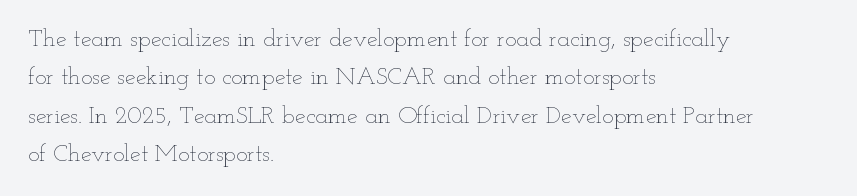
Plain, unruled lines of type. No heavy texture on the line: the type isn't bold. Look at the tracking — it's just the regular setting, nothing added. The axis of the letterforms is exactly vertical. The rows are spaced the way most documents space them.
